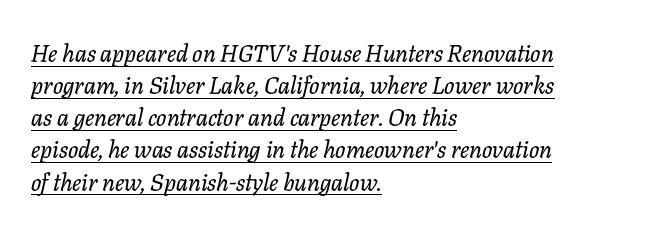
A continuous stroke trails under the words, as in a hyperlink. Which margin do the lines hug? The left one — the right edge is uneven. The passage shown has conventional tracking throughout. Italic? Definitely — the glyphs are oblique. What's the leading like? Ordinary, nothing unusual.
